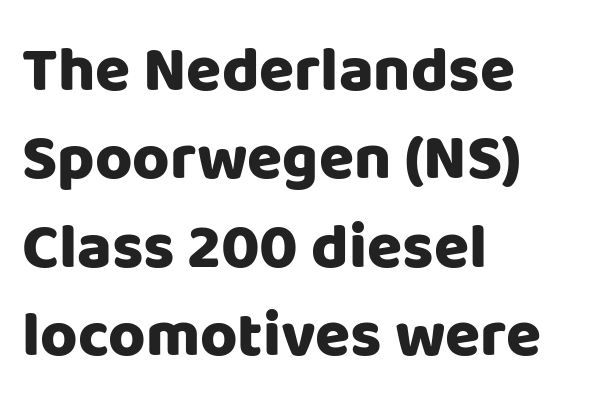
{"serif": "no", "italic": "no", "bold": "yes", "weight": "heavy", "width": "normal", "stroke_contrast": "low", "x_height": "large", "monospaced": "no", "underline": "no", "align": "left", "line_spacing": "normal", "line_spacing_ratio": 1.38, "letter_spacing": "normal", "letter_spacing_em": 0.0, "glyph_px": 64}
